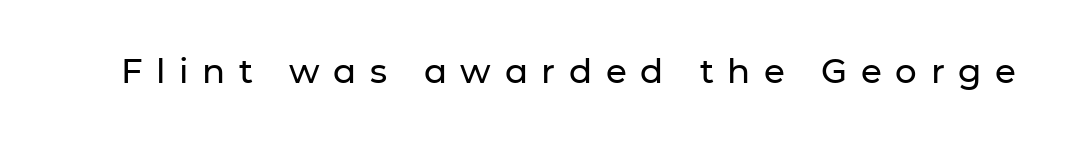
The image shows 34 px sans-serif type, upright; set unusually wide letter spacing (+0.4 em), not underlined; low stroke contrast and a medium x-height.
